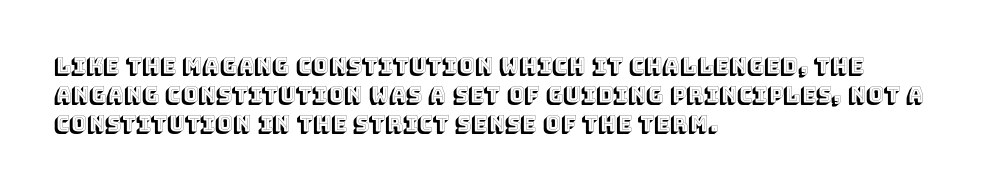
The image shows 21 px text type, upright; set left-aligned, normal line spacing (1.39x), normal letter spacing, not underlined.
